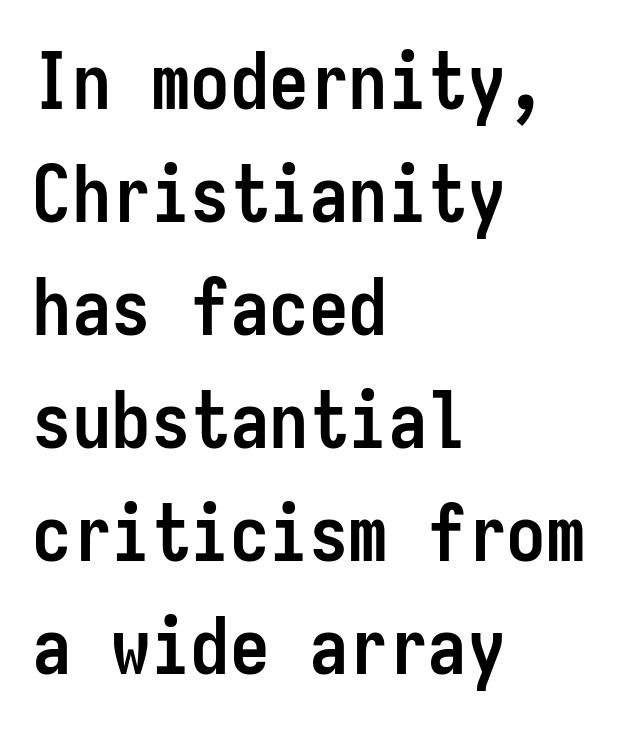
Q: Is the text bold? A: Yes.
Q: Is the text italic (slanted)? A: No, it is upright.
Q: Is the typeface a serif or a sans-serif typeface? A: Sans-serif.
Q: Is the text underlined? A: No.
Q: How is the paragraph aligned? A: Left-aligned.
Q: Is the spacing between letters normal or unusually wide? A: Normal.
Q: Is the spacing between lines tight, normal or loose? A: Normal.
Q: Width (condensed, normal, or wide)? A: Condensed.
Q: Stroke contrast? A: Low.
Q: x-height? A: Medium.
Q: Monospaced? A: Yes.
